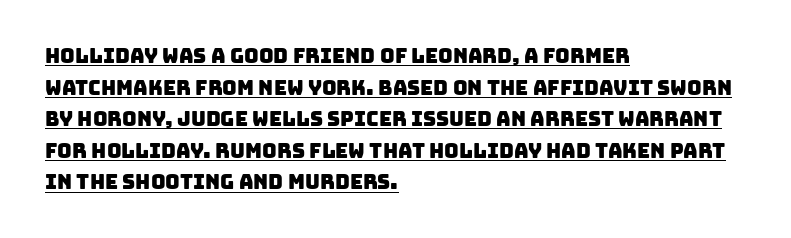
The image shows 20 px text type; set left-aligned, normal line spacing (1.58x), normal letter spacing, underlined.
